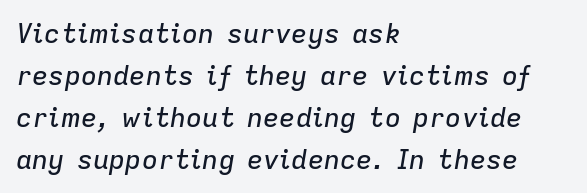
The image shows 27 px text type, italic (leaning right); set left-aligned, normal line spacing (1.55x), normal letter spacing, not underlined.
